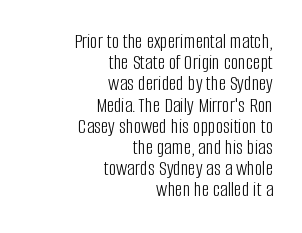
The paragraph has a hard right edge and a soft left edge. These lines keep a tight, regular rhythm from letter to letter. Weight class: somewhere from thin through regular. The specimen reads as upright at a glance. Cramped leading.
